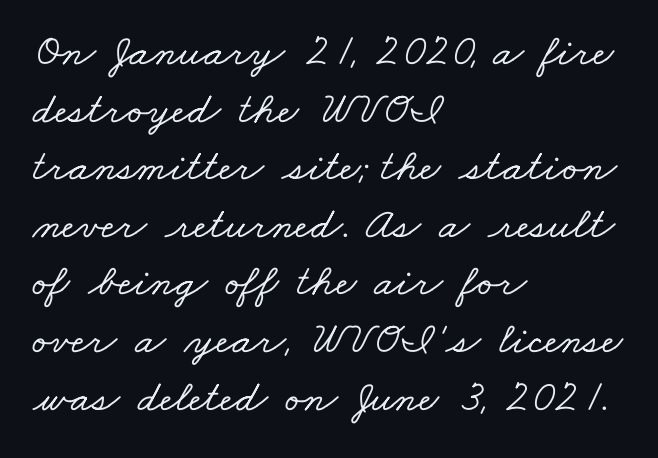
Q: Is the typeface a serif or a sans-serif typeface? A: Serif.
Q: Is the text underlined? A: No.
Q: How is the paragraph aligned? A: Left-aligned.
Q: Is the spacing between letters normal or unusually wide? A: Normal.
Q: Is the spacing between lines tight, normal or loose? A: Normal.
Q: Width (condensed, normal, or wide)? A: Wide.
Q: Stroke contrast? A: Low.
Q: x-height? A: Small.
Q: Monospaced? A: No.
